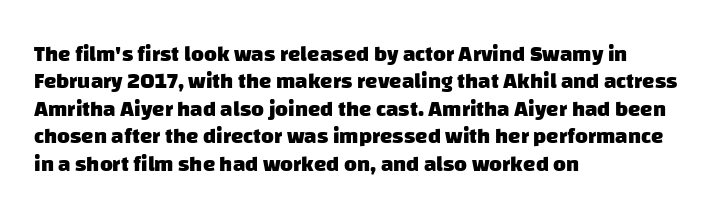
Q: Is the text bold? A: Yes.
Q: Is the text underlined? A: No.
Q: How is the paragraph aligned? A: Left-aligned.
Q: Is the spacing between letters normal or unusually wide? A: Normal.
Q: Is the spacing between lines tight, normal or loose? A: Normal.
